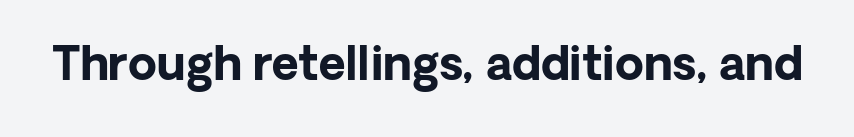
The type family on display is of the sans-serif kind. The area under the type is left untouched. Set as a true bold cut, around the 700 mark. Letter spacing: default. Each letter keeps its own natural width here, so spacing adapts to shape. A typesetter would mark this as roman, not italic.
